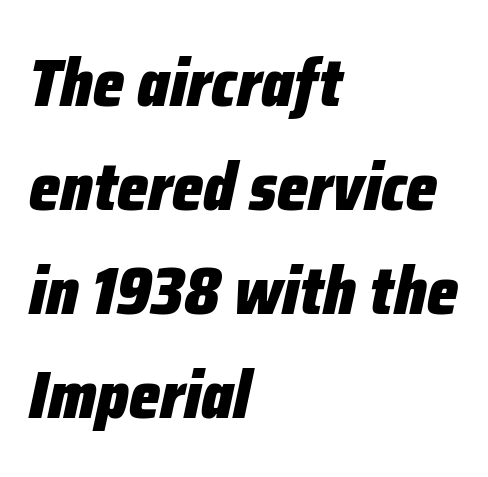
The image shows 67 px heavy, condensed type, italic (leaning right); set left-aligned, normal line spacing (1.55x), normal letter spacing, not underlined; low stroke contrast and a medium x-height.
